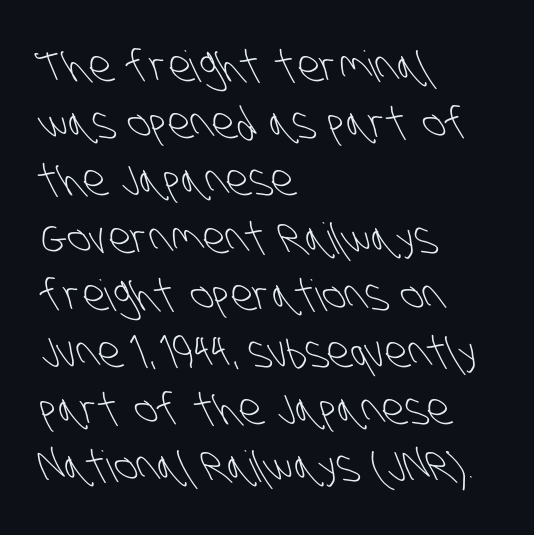
{"serif": "no", "bold": "no", "weight": "light", "width": "condensed", "stroke_contrast": "low", "x_height": "large", "monospaced": "no", "underline": "no", "align": "left", "line_spacing": "normal", "line_spacing_ratio": 1.33, "letter_spacing": "normal", "letter_spacing_em": 0.0, "glyph_px": 43}
